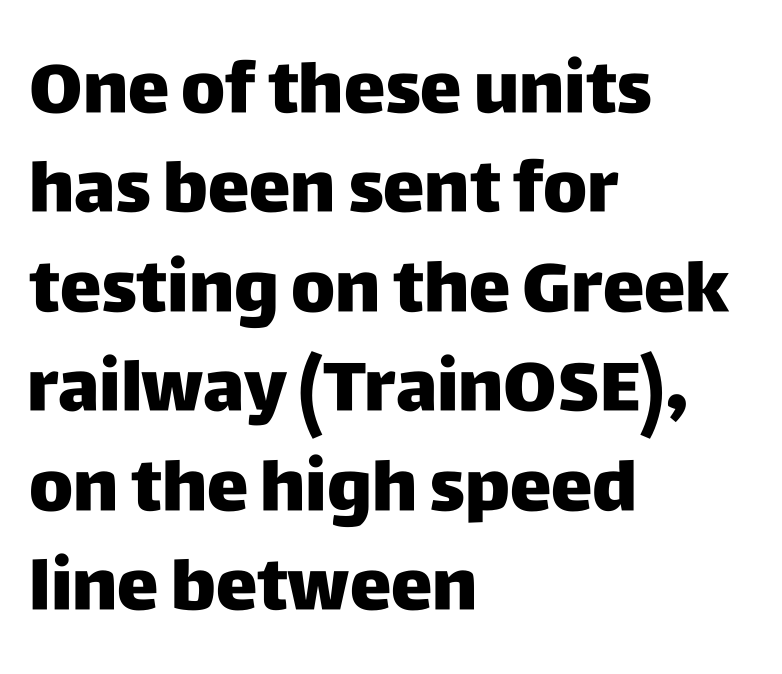
The passage shown is typed in a proportional face where columns would drift. Each new line begins a customary step beneath the previous one. Compared with a centered layout, this one pins lines to the left instead. The specimen reads as upright at a glance.
